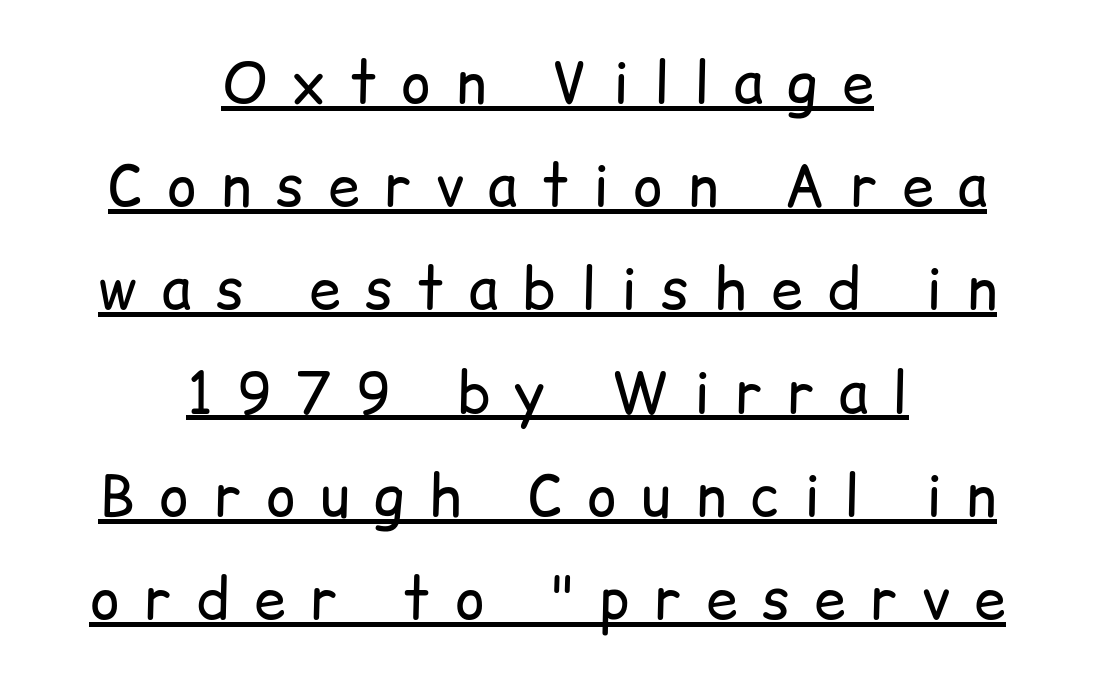
No extra ink here — the face is not bold. Font category for this specimen: sans-serif. The specimen includes a rule beneath the text block's lines. The axis of the letterforms is exactly vertical. These lines are rendered in a variable-pitch font. Compared with typical body copy, the letter spacing here is much looser.
